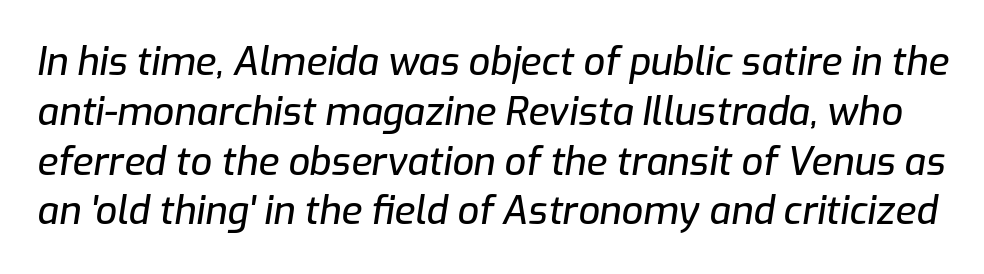
Q: Is the text italic (slanted)? A: Yes, it leans right by about 9 degrees.
Q: Is the text underlined? A: No.
Q: Is the spacing between letters normal or unusually wide? A: Normal.
Q: Is the spacing between lines tight, normal or loose? A: Normal.
Q: Width (condensed, normal, or wide)? A: Normal.
Q: Stroke contrast? A: Low.
Q: x-height? A: Medium.
Q: Monospaced? A: No.
